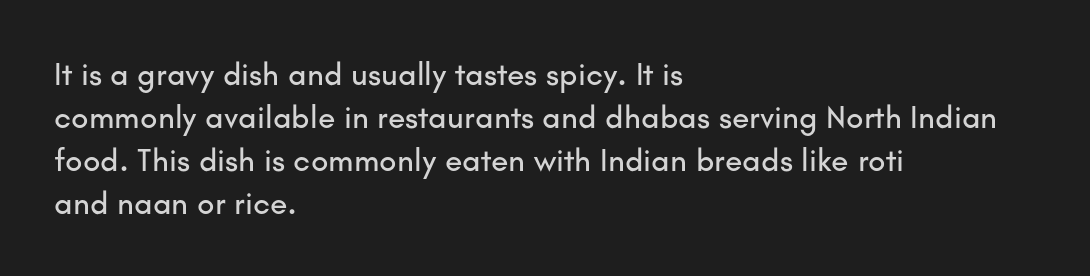
The image shows 32 px sans-serif type, upright; set left-aligned, normal line spacing (1.34x), normal letter spacing, not underlined; low stroke contrast and a small x-height.
